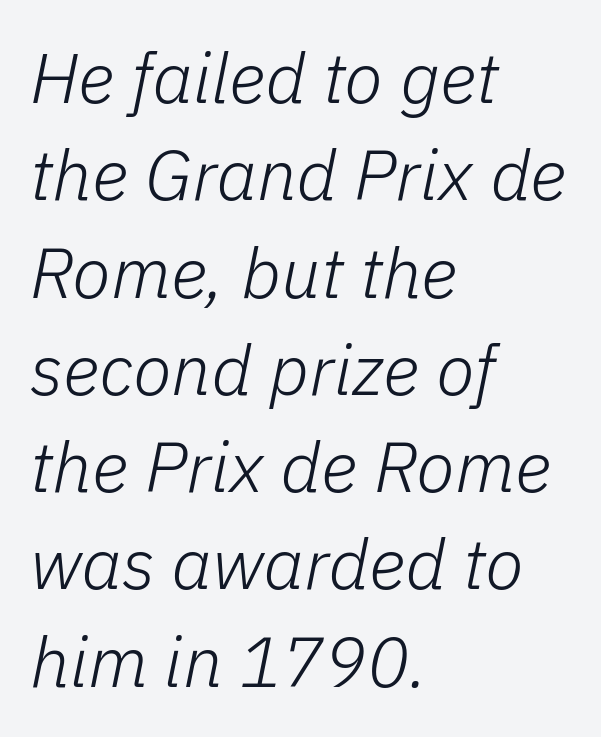
Just letters on the line, the space beneath them empty. Compared with ordinary roman type, these characters are visibly tilted. Think of a printed novel: that variable character pitch is what you see here. Is the type heavy? It reads as light-to-regular instead.
